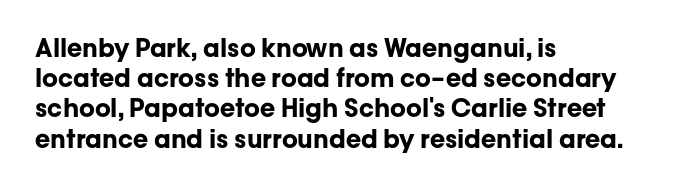
Q: Is the text bold? A: Yes.
Q: Is the text italic (slanted)? A: No, it is upright.
Q: Is the text underlined? A: No.
Q: How is the paragraph aligned? A: Left-aligned.
Q: Is the spacing between letters normal or unusually wide? A: Normal.
